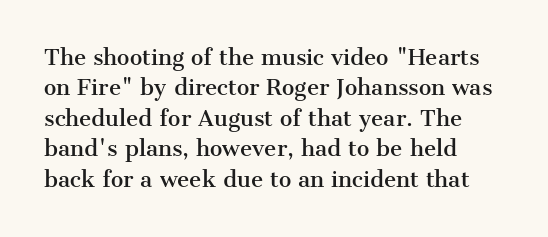
Q: Is the text italic (slanted)? A: No, it is upright.
Q: Is the text underlined? A: No.
Q: How is the paragraph aligned? A: Left-aligned.
Q: Is the spacing between letters normal or unusually wide? A: Normal.
Q: Is the spacing between lines tight, normal or loose? A: Normal.
